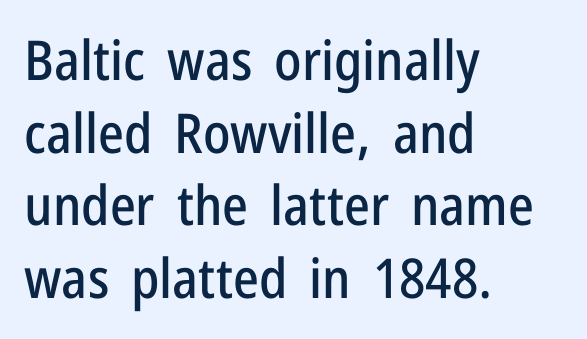
The passage shown is typed in a proportional face where columns would drift. Observe the ordinary spacing: letters are neighbours, not strangers. These lines were composed using upright roman letters. The leading is moderate, giving the passage an even texture.
